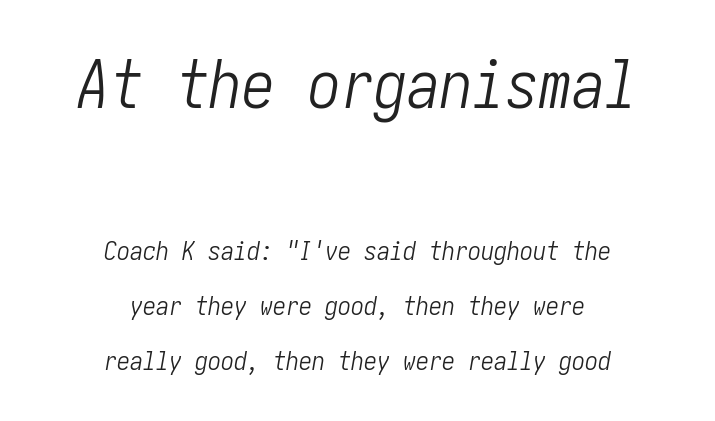
{"italic": "yes", "lean": "right", "slant_degrees": 10, "bold": "no", "weight": "light", "width": "condensed", "stroke_contrast": "low", "x_height": "medium", "underline": "no", "align": "center", "line_spacing": "loose", "line_spacing_ratio": 2.1, "letter_spacing": "normal", "letter_spacing_em": 0.0, "larger_block": "first", "size_ratio": 2.54, "glyph_px": 66}
